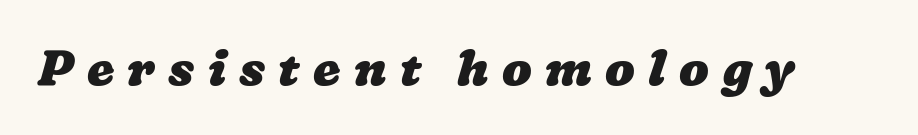
Q: Is the text bold? A: Yes.
Q: Is the text underlined? A: No.
Q: Is the spacing between letters normal or unusually wide? A: Unusually wide.
Q: Width (condensed, normal, or wide)? A: Wide.
Q: Stroke contrast? A: Low.
Q: x-height? A: Medium.
Q: Monospaced? A: No.
